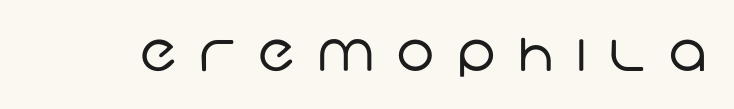
Q: Is the text bold? A: No.
Q: Is the typeface a serif or a sans-serif typeface? A: Sans-serif.
Q: Is the text underlined? A: No.
Q: Is the spacing between letters normal or unusually wide? A: Unusually wide.
Q: Width (condensed, normal, or wide)? A: Normal.
Q: Stroke contrast? A: Low.
Q: x-height? A: Large.
Q: Monospaced? A: No.
